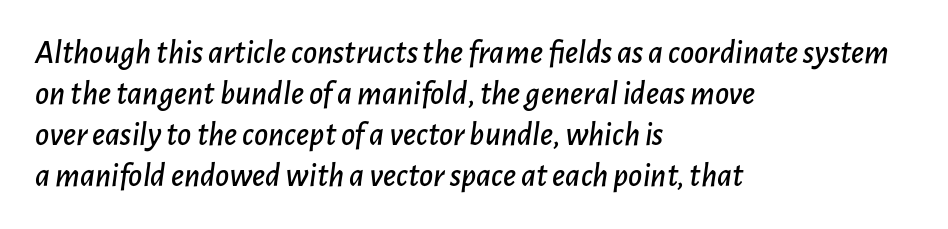
This sample uses plain, unmodified letter spacing. This sample has the flowing, uneven cadence of proportional lettering. Words float on clear page, feet unadorned. Does the lettering tilt? It does — this is italic. Typeset ragged right — the left edge is the straight one.
